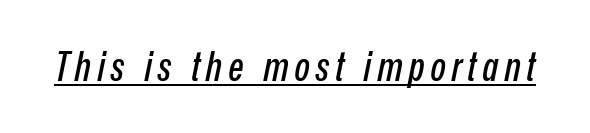
Q: Is the text italic (slanted)? A: Yes, it leans right by about 12 degrees.
Q: Is the text underlined? A: Yes.
Q: Width (condensed, normal, or wide)? A: Condensed.
Q: Stroke contrast? A: Low.
Q: x-height? A: Medium.
Q: Monospaced? A: No.
